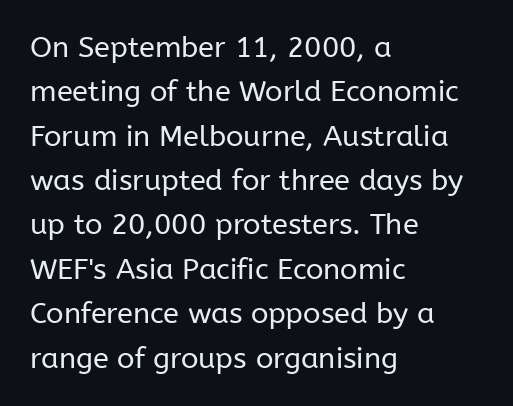
Q: Is the text bold? A: No.
Q: Is the text italic (slanted)? A: No, it is upright.
Q: Is the typeface a serif or a sans-serif typeface? A: Sans-serif.
Q: Is the text underlined? A: No.
Q: How is the paragraph aligned? A: Left-aligned.
Q: Is the spacing between letters normal or unusually wide? A: Normal.
Q: Is the spacing between lines tight, normal or loose? A: Normal.
Q: Width (condensed, normal, or wide)? A: Normal.
Q: Stroke contrast? A: Low.
Q: x-height? A: Medium.
Q: Monospaced? A: No.
